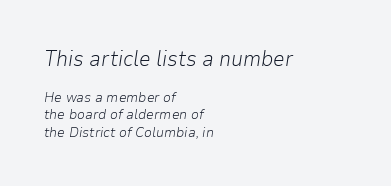
{"italic": "yes", "lean": "right", "slant_degrees": 9, "bold": "no", "underline": "no", "align": "left", "line_spacing_ratio": 1.24, "letter_spacing": "normal", "letter_spacing_em": 0.0, "larger_block": "first", "size_ratio": 1.5, "glyph_px": 21}
